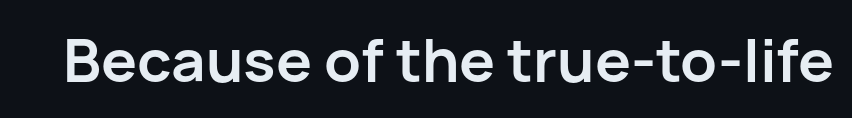
Q: Is the text bold? A: Yes.
Q: Is the text italic (slanted)? A: No, it is upright.
Q: Is the typeface a serif or a sans-serif typeface? A: Sans-serif.
Q: Is the text underlined? A: No.
Q: Is the spacing between letters normal or unusually wide? A: Normal.
Q: Width (condensed, normal, or wide)? A: Normal.
Q: Stroke contrast? A: Low.
Q: x-height? A: Medium.
Q: Monospaced? A: No.
